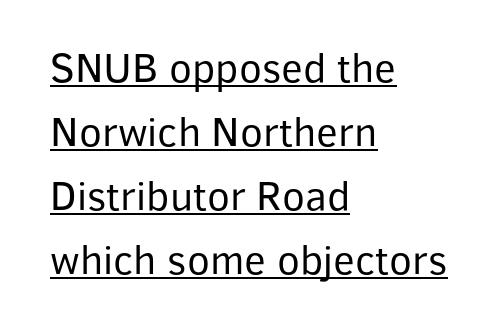
The image shows 42 px regular-weight sans-serif type, upright; set left-aligned, normal line spacing (1.52x), normal letter spacing, underlined; low stroke contrast and a medium x-height.
